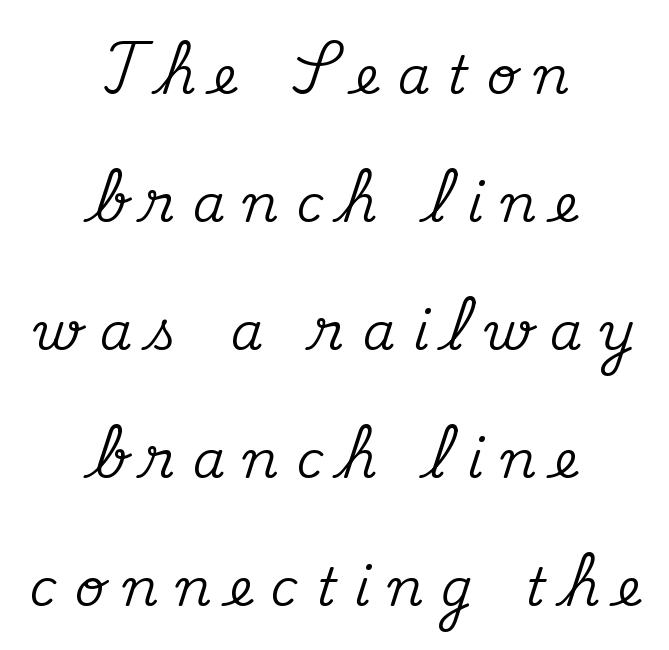
Varying glyph widths throughout — classic text-font behaviour. Which margin do the lines hug? Neither — every line sits in the middle. This sample uses a serif face. The space directly below the letters is spotless.
